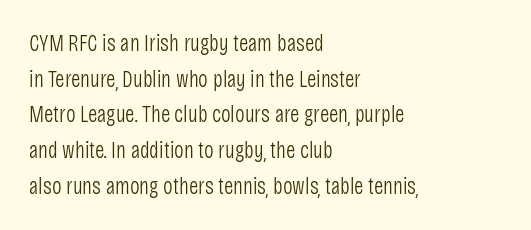
The image shows 23 px text type, upright; set left-aligned, normal line spacing (1.55x), normal letter spacing, not underlined.
